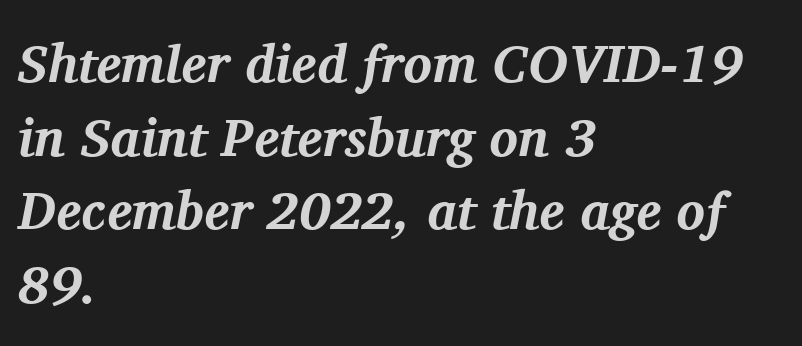
The image shows 53 px bold serif type, italic (leaning right); set left-aligned, normal line spacing (1.39x), normal letter spacing, not underlined; medium stroke contrast and a medium x-height.
